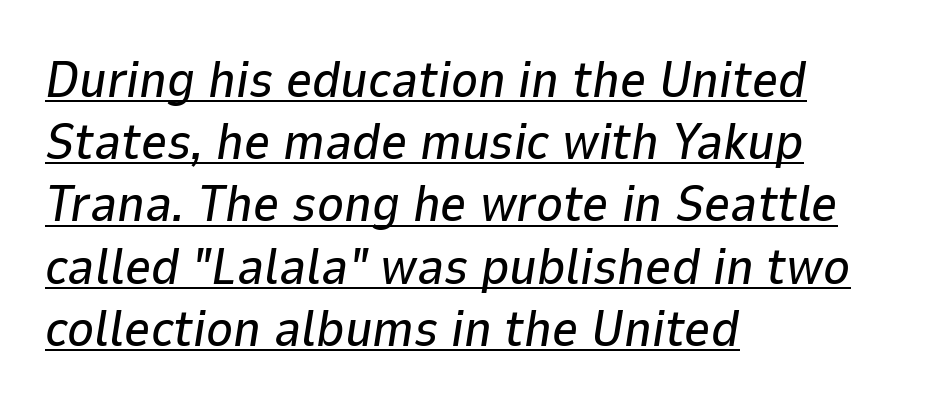
What stands out about the letter spacing? Nothing — it is the standard amount. This is underlined copy, the kind a proofreader might mark for attention. The lines in this sample share a left origin and differ only in where they stop. These lines are rendered in a variable-pitch font. Looking at the ascenders, they clearly lean.
